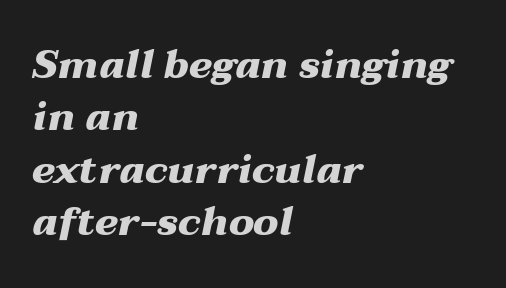
{"italic": "yes", "lean": "right", "slant_degrees": 12, "bold": "yes", "weight": "heavy", "width": "wide", "stroke_contrast": "medium", "x_height": "medium", "monospaced": "no", "underline": "no", "align": "left", "line_spacing": "normal", "line_spacing_ratio": 1.34, "letter_spacing": "normal", "letter_spacing_em": 0.0, "glyph_px": 39}
